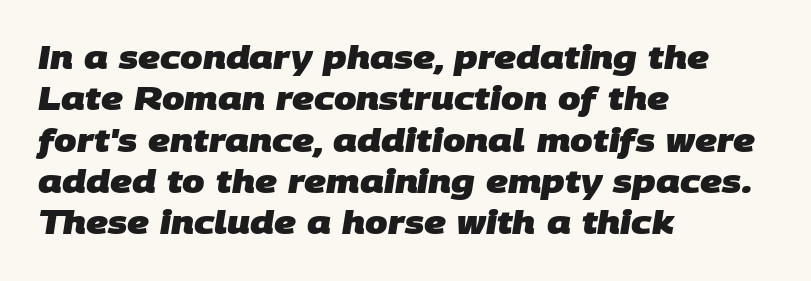
Q: Is the text bold? A: Yes.
Q: Is the typeface a serif or a sans-serif typeface? A: Sans-serif.
Q: Is the text underlined? A: No.
Q: How is the paragraph aligned? A: Left-aligned.
Q: Is the spacing between letters normal or unusually wide? A: Normal.
Q: Is the spacing between lines tight, normal or loose? A: Normal.
Q: Width (condensed, normal, or wide)? A: Normal.
Q: Stroke contrast? A: Low.
Q: x-height? A: Large.
Q: Monospaced? A: No.
